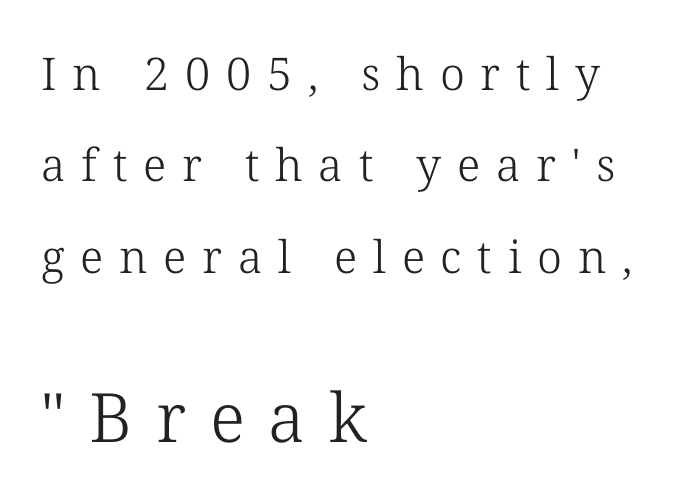
The image shows 68 px light serif type, upright; set left-aligned, loose line spacing (2.03x), unusually wide letter spacing (+0.35 em), not underlined; the second (bottom) block is 1.51x larger; low stroke contrast and a medium x-height.
